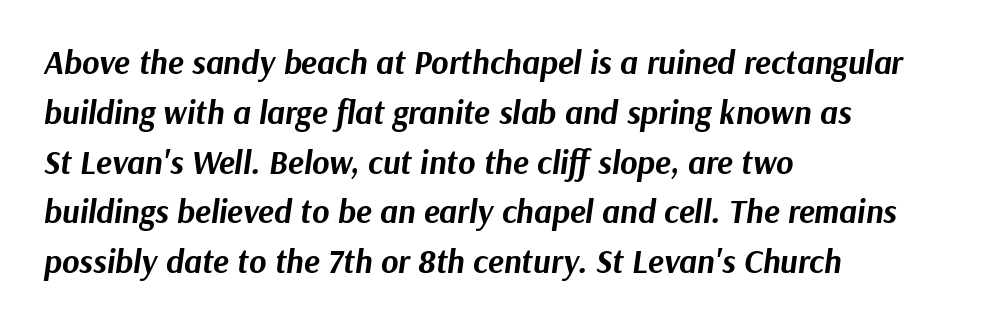
The image shows 33 px bold type, italic (leaning right); set left-aligned, normal line spacing (1.51x), normal letter spacing, not underlined; medium stroke contrast and a medium x-height.
